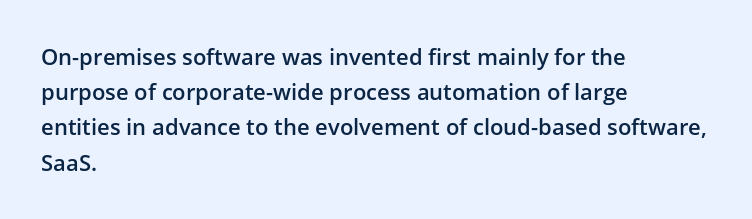
The image shows 22 px text type, upright; set left-aligned, normal line spacing (1.6x), normal letter spacing, not underlined.
